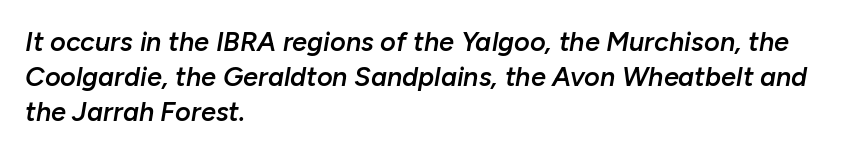
Q: Is the text bold? A: Semi-bold.
Q: Is the text italic (slanted)? A: Yes, it leans right by about 10 degrees.
Q: Is the text underlined? A: No.
Q: How is the paragraph aligned? A: Left-aligned.
Q: Is the spacing between letters normal or unusually wide? A: Normal.
Q: Is the spacing between lines tight, normal or loose? A: Normal.
